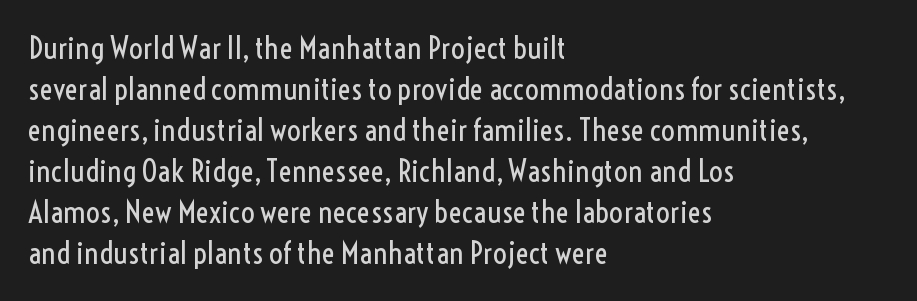
The image shows 31 px regular-weight, condensed sans-serif type, upright; set left-aligned, normal line spacing (1.32x), normal letter spacing, not underlined; a medium x-height.
